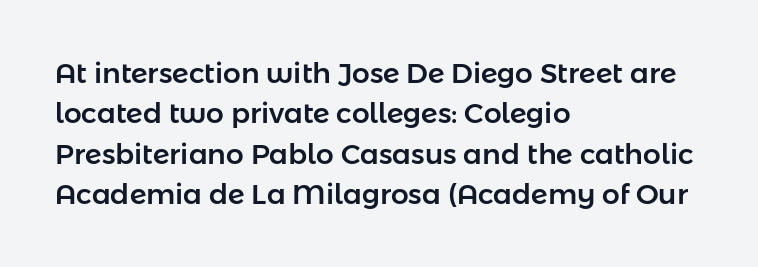
Characters remain perfectly vertical along every line. Varying glyph widths throughout — classic text-font behaviour. The face used here is a sans, in the tradition of grotesques and geometrics. Which margin do the lines hug? The left one — the right edge is uneven. Whoever set this chose a conventional vertical rhythm.
